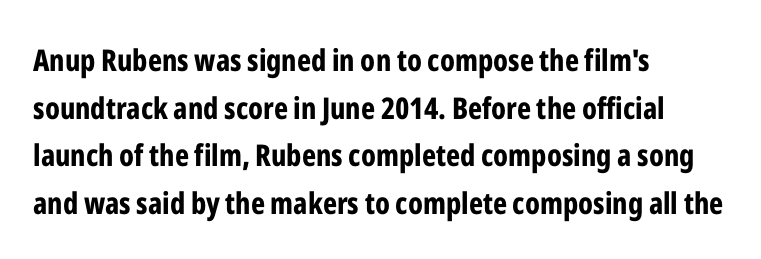
Examine the stroke ends and you'll find no serifs. Caption: standard tracking, unaltered. The rows are spaced the way most documents space them. Bare-footed words on every line.
